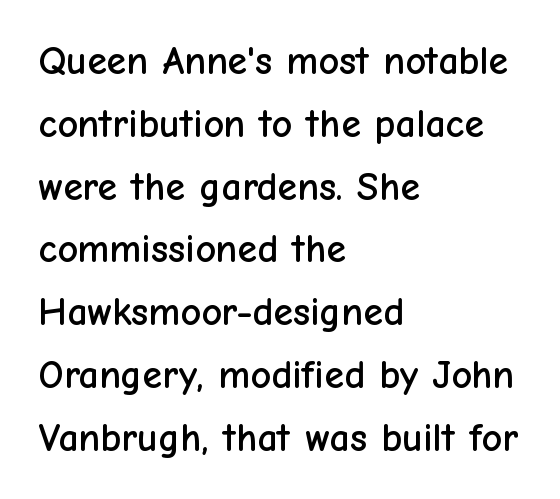
Q: Is the text italic (slanted)? A: No, it is upright.
Q: Is the typeface a serif or a sans-serif typeface? A: Sans-serif.
Q: Is the text underlined? A: No.
Q: How is the paragraph aligned? A: Left-aligned.
Q: Is the spacing between letters normal or unusually wide? A: Normal.
Q: Is the spacing between lines tight, normal or loose? A: Normal.
Q: Width (condensed, normal, or wide)? A: Normal.
Q: Stroke contrast? A: Low.
Q: x-height? A: Medium.
Q: Monospaced? A: No.
